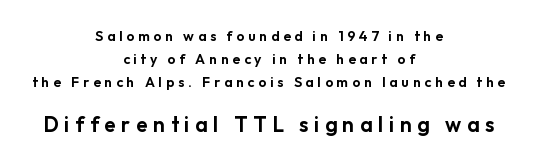
Descenders hang freely into open space. The specimen reads as upright at a glance. If you squint, the bottom block still reads clearly — it's the larger of the two. In CSS terms this would be text-align: center.
